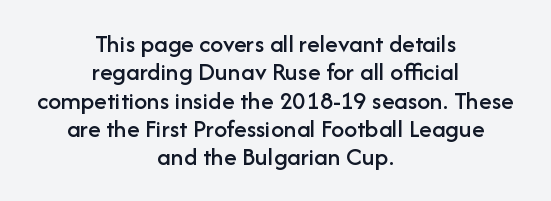
This is roman type, the default non-slanted kind. The line texture is even and compact thanks to regular tracking. Any mark beneath the type? The region is blank. The designer dialed line spacing down below the default.
